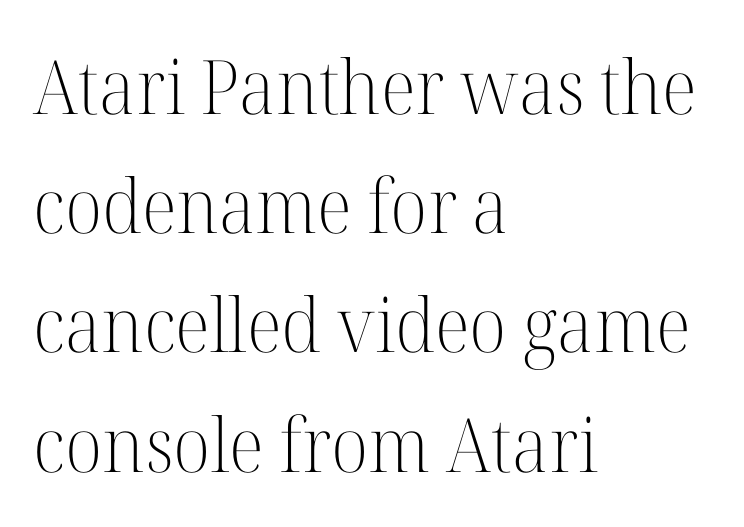
The image shows 75 px light serif type, upright; set left-aligned, normal line spacing (1.59x), normal letter spacing, not underlined; high stroke contrast and a medium x-height.
